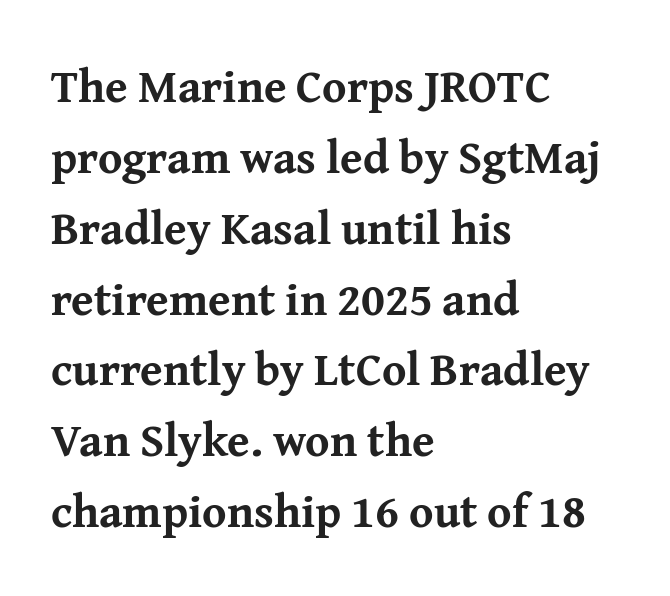
Leading matches the norm, producing a regular column. Typesetter's note: full bold, strokes at maximum text heaviness. Standard letterfit; no display-style spreading of the glyphs. The letters carry serifs — small finishing strokes at the ends of their stems.
